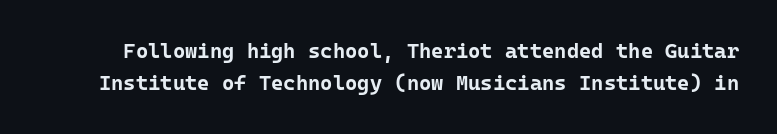
The face used here has the dense, thick strokes of a bold. Every stem runs plumb, perpendicular to the baseline. Observe the ordinary spacing: letters are neighbours, not strangers. Each new line begins a customary step beneath the previous one. The zone under the glyphs is completely vacant.
